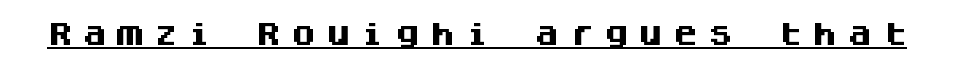
{"italic": "no", "bold": "yes", "underline": "yes", "letter_spacing": "wide", "letter_spacing_em": 0.39, "glyph_px": 25}
